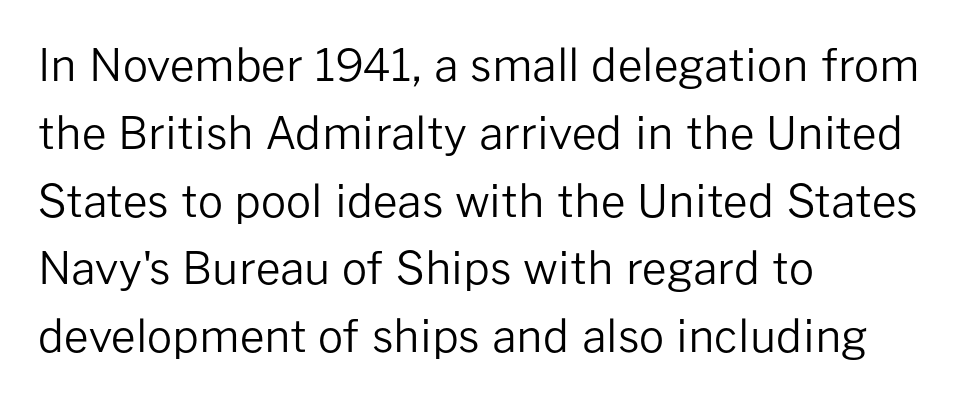
Note: no serifs on the glyphs. A normal amount of white space separates one row of letters from the next. The paragraph has a hard left edge and a soft right edge. The letters look calm and open, with moderate or lighter stems. The passage shown is not underscored anywhere. Between one letter and the next there's only the usual sliver of space.
